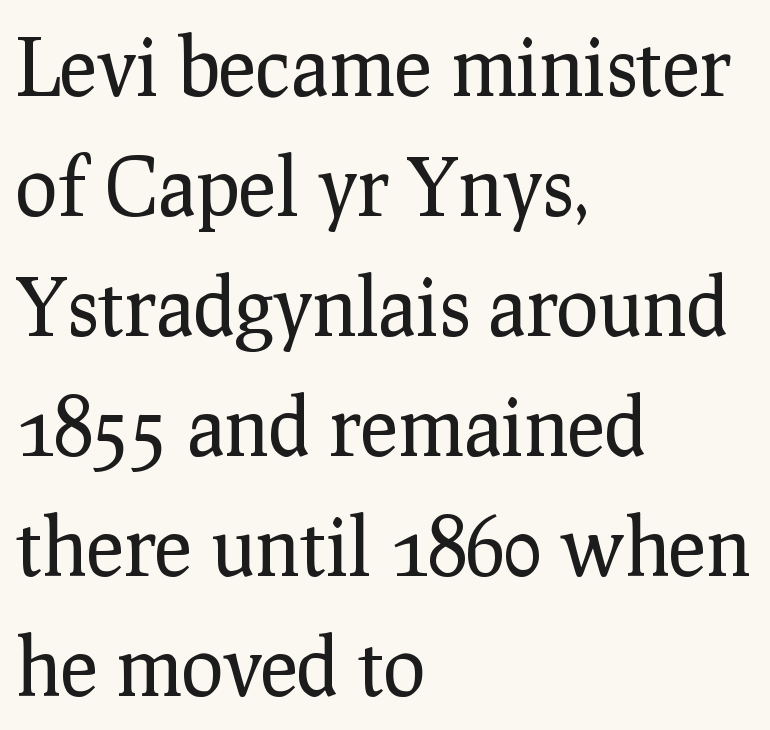
Just letters on the line, the space beneath them empty. The type is set solid horizontally, with unmodified tracking. Where is the straight margin? On the left. A light-to-regular cut is what we see here.
